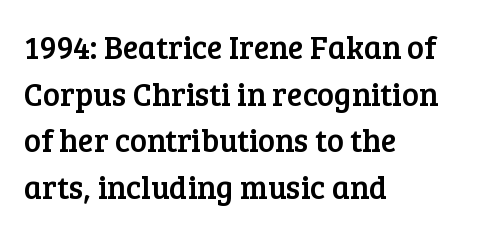
The image shows 32 px serif type, upright; set left-aligned, normal line spacing (1.46x), normal letter spacing, not underlined; low stroke contrast and a medium x-height.
